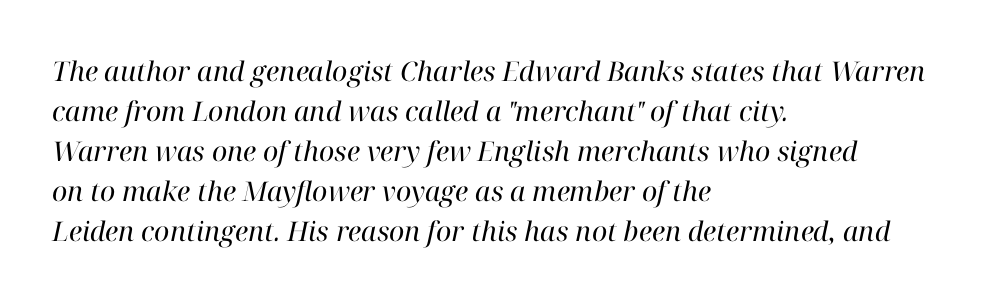
Q: Is the text bold? A: No.
Q: Is the text italic (slanted)? A: Yes, it leans right by about 12 degrees.
Q: Is the text underlined? A: No.
Q: How is the paragraph aligned? A: Left-aligned.
Q: Is the spacing between letters normal or unusually wide? A: Normal.
Q: Is the spacing between lines tight, normal or loose? A: Normal.
